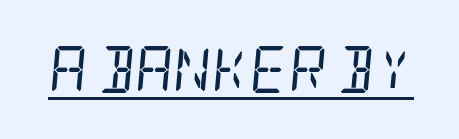
The image shows 47 px regular-weight, condensed serif type, italic (leaning right); set normal letter spacing, underlined; low stroke contrast and a large x-height.
